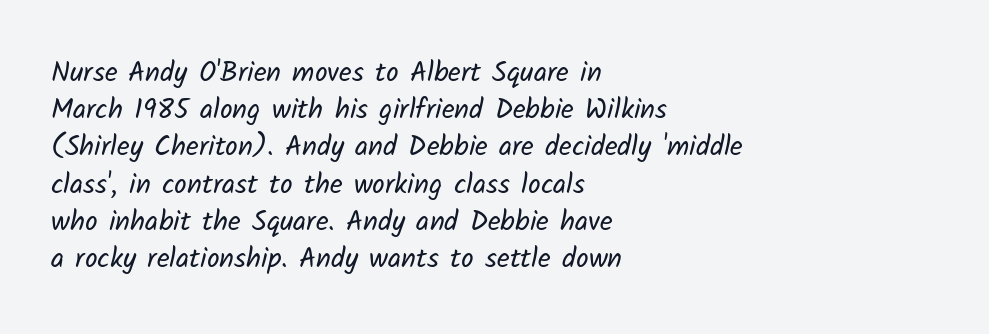
Q: Is the text bold? A: No.
Q: Is the typeface a serif or a sans-serif typeface? A: Sans-serif.
Q: Is the text underlined? A: No.
Q: How is the paragraph aligned? A: Left-aligned.
Q: Is the spacing between letters normal or unusually wide? A: Normal.
Q: Is the spacing between lines tight, normal or loose? A: Normal.
Q: Width (condensed, normal, or wide)? A: Normal.
Q: Stroke contrast? A: Low.
Q: x-height? A: Medium.
Q: Monospaced? A: No.
